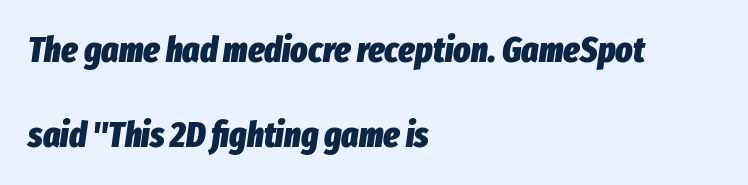
The image shows 36 px heavy, condensed type, italic (leaning right); set left-aligned, loose line spacing (2.36x), normal letter spacing, not underlined; low stroke contrast and a medium x-height.
